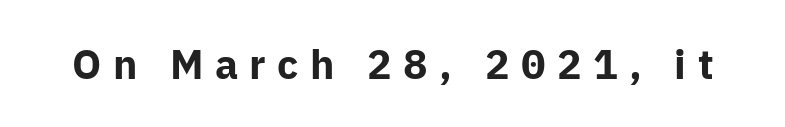
Q: Is the text bold? A: Yes.
Q: Is the text italic (slanted)? A: No, it is upright.
Q: Is the typeface a serif or a sans-serif typeface? A: Sans-serif.
Q: Is the text underlined? A: No.
Q: Is the spacing between letters normal or unusually wide? A: Unusually wide.
Q: Width (condensed, normal, or wide)? A: Normal.
Q: Stroke contrast? A: Low.
Q: x-height? A: Medium.
Q: Monospaced? A: No.
